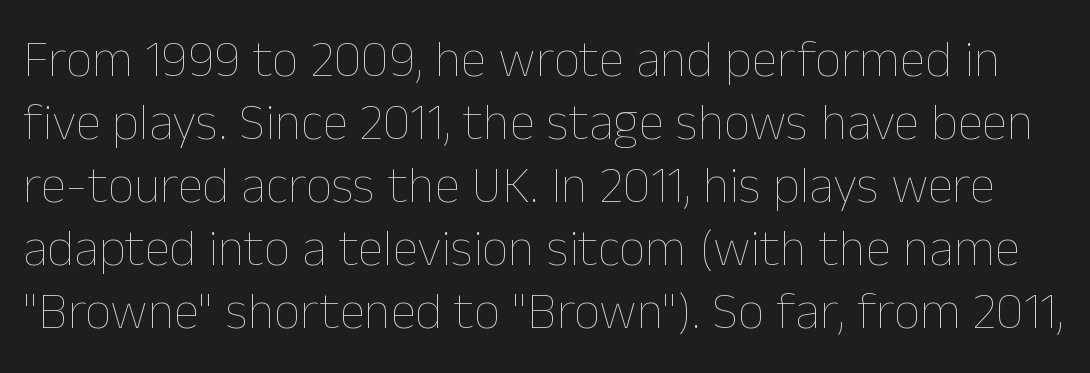
Look at the tracking — it's just the regular setting, nothing added. The passage shown is typed in a proportional face where columns would drift. Stems here are at most as thick as an everyday book face. Notice how the stems are strictly vertical — no italics here.
